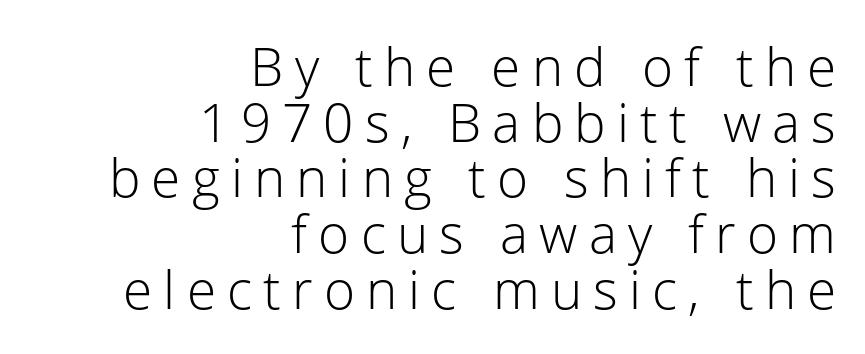
The image shows 53 px light sans-serif type, upright; set right-aligned, tight line spacing (1.05x), unusually wide letter spacing (+0.21 em), not underlined; low stroke contrast and a medium x-height.
